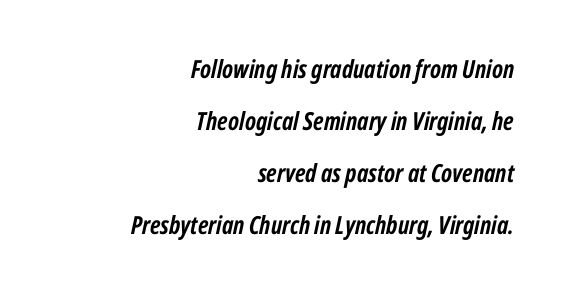
{"italic": "yes", "lean": "right", "slant_degrees": 12, "bold": "yes", "underline": "no", "align": "right", "line_spacing": "loose", "line_spacing_ratio": 2.08, "letter_spacing": "normal", "letter_spacing_em": 0.0, "glyph_px": 25}
